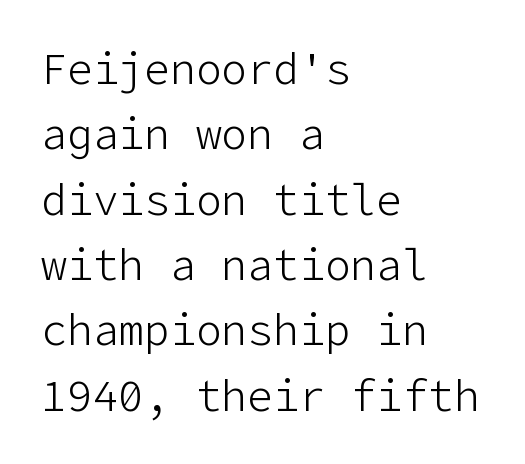
The image shows 43 px light sans-serif type, upright; set left-aligned, normal line spacing (1.52x), normal letter spacing, not underlined; low stroke contrast and a medium x-height.
